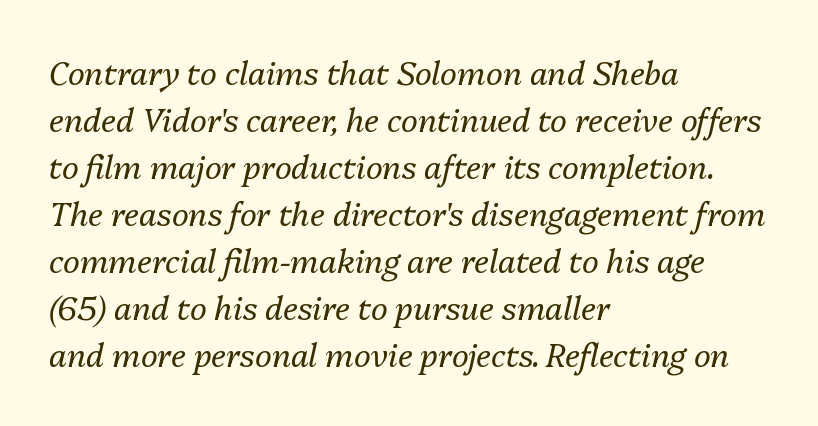
{"italic": "yes", "lean": "right", "slant_degrees": 13, "bold": "no", "weight": "regular", "width": "normal", "stroke_contrast": "medium", "x_height": "medium", "monospaced": "no", "underline": "no", "align": "left", "line_spacing": "normal", "line_spacing_ratio": 1.47, "letter_spacing": "normal", "letter_spacing_em": 0.0, "glyph_px": 32}
